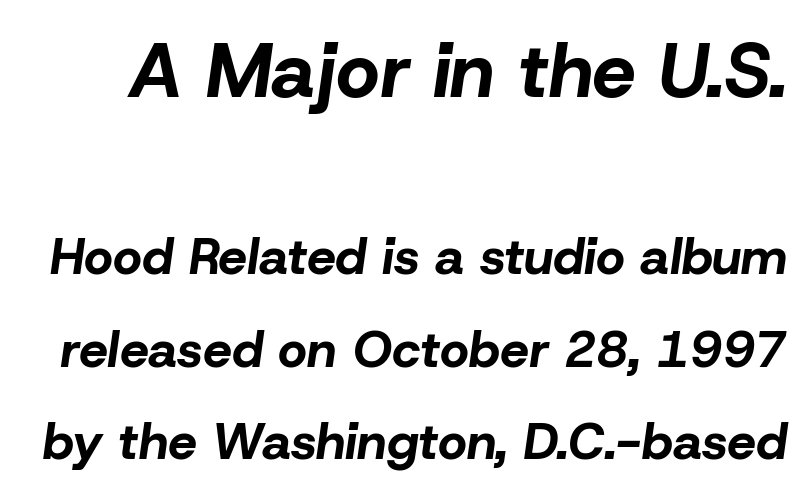
The image shows 77 px bold type, italic (leaning right); set line spacing 1.82x, normal letter spacing, not underlined; the first (top) block is 1.51x larger; low stroke contrast and a medium x-height.
